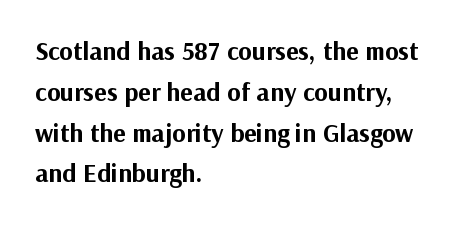
A dark, heavy texture on the line: the type is bold. Characters follow at the spacing the type designer built in. The designer left line spacing at the default. Unmarked baselines from the first word to the last. Posture: vertical.
